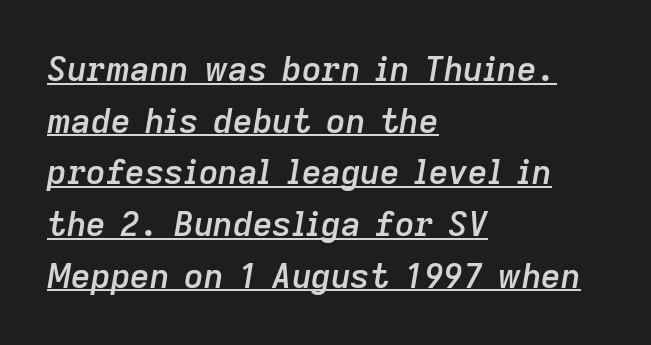
Q: Is the text bold? A: Semi-bold.
Q: Is the text italic (slanted)? A: Yes, it leans right by about 9 degrees.
Q: Is the text underlined? A: Yes.
Q: How is the paragraph aligned? A: Left-aligned.
Q: Is the spacing between letters normal or unusually wide? A: Normal.
Q: Is the spacing between lines tight, normal or loose? A: Normal.
Q: Width (condensed, normal, or wide)? A: Normal.
Q: Stroke contrast? A: Low.
Q: x-height? A: Medium.
Q: Monospaced? A: No.
